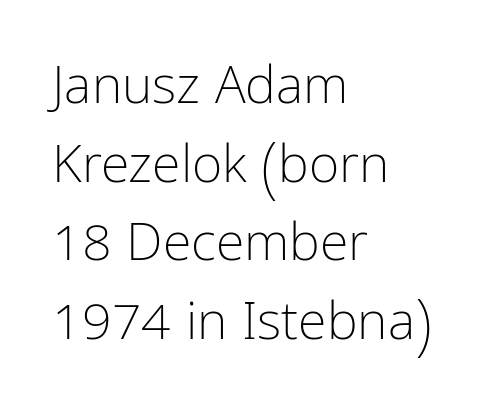
The image shows 52 px light, condensed sans-serif type, upright; set left-aligned, normal line spacing (1.51x), normal letter spacing, not underlined; low stroke contrast and a medium x-height.
